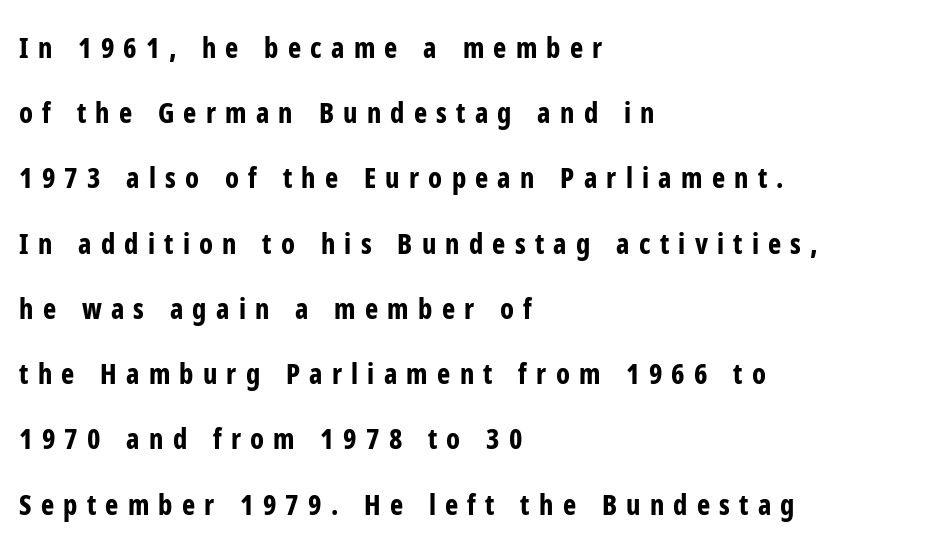
Q: Is the text bold? A: Yes.
Q: Is the text italic (slanted)? A: No, it is upright.
Q: Is the typeface a serif or a sans-serif typeface? A: Sans-serif.
Q: Is the text underlined? A: No.
Q: How is the paragraph aligned? A: Left-aligned.
Q: Is the spacing between letters normal or unusually wide? A: Unusually wide.
Q: Is the spacing between lines tight, normal or loose? A: Loose.
Q: Width (condensed, normal, or wide)? A: Condensed.
Q: Stroke contrast? A: Low.
Q: x-height? A: Medium.
Q: Monospaced? A: No.
